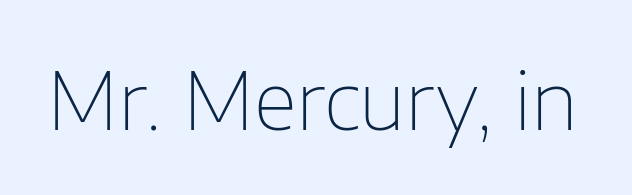
The strokes carry an ordinary text weight at most. There is no visible air inserted between adjacent glyphs. Examine the stroke ends and you'll find no serifs. The strip under each line holds only bare page. This is the regular roman posture of the typeface.
